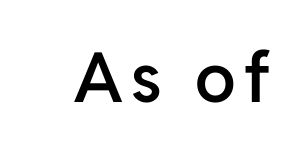
The image shows 69 px semibold sans-serif type, upright; set not underlined; low stroke contrast and a medium x-height.
